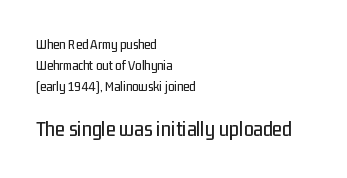
The image shows 22 px text type, upright; set left-aligned, normal line spacing (1.49x), normal letter spacing, not underlined; the second (bottom) block is 1.57x larger.
